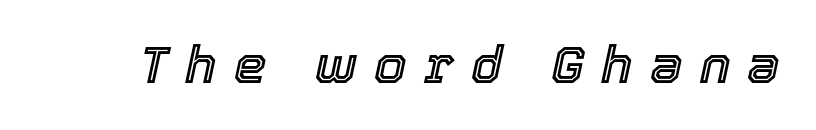
The image shows 52 px text type, italic (leaning right); set unusually wide letter spacing (+0.33 em), not underlined; a medium x-height.
